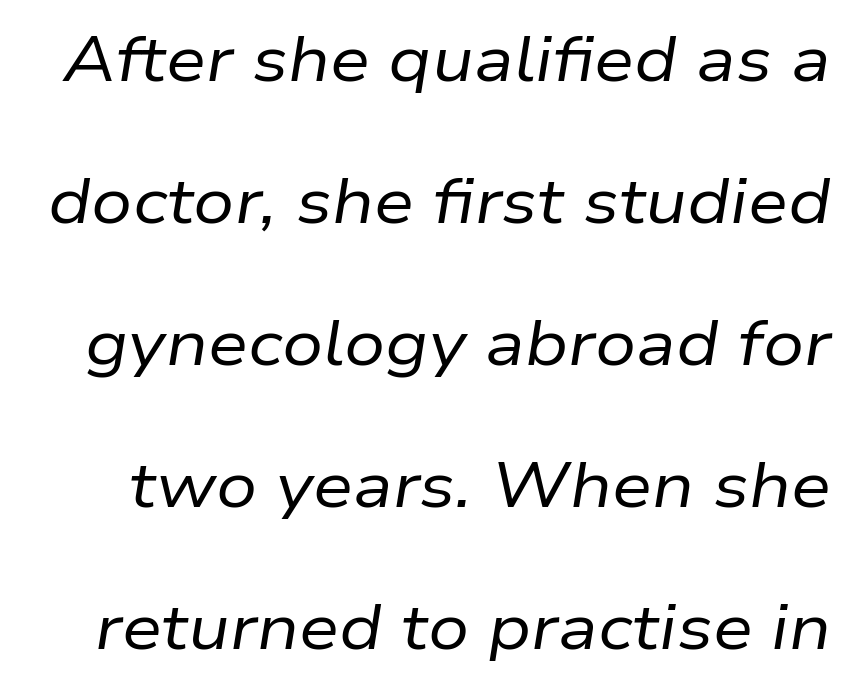
{"italic": "yes", "lean": "right", "slant_degrees": 9, "bold": "no", "weight": "regular", "width": "normal", "stroke_contrast": "low", "x_height": "medium", "monospaced": "no", "underline": "no", "line_spacing": "loose", "line_spacing_ratio": 2.22, "letter_spacing": "normal", "letter_spacing_em": 0.0, "glyph_px": 64}
